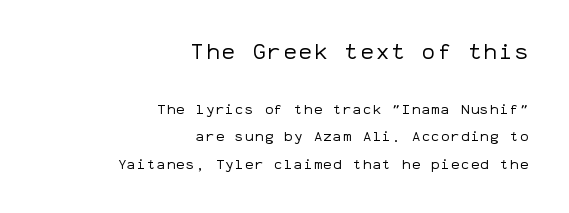
The image shows 22 px text type, upright; set right-aligned, loose line spacing (1.96x), not underlined; the first (top) block is 1.57x larger.
